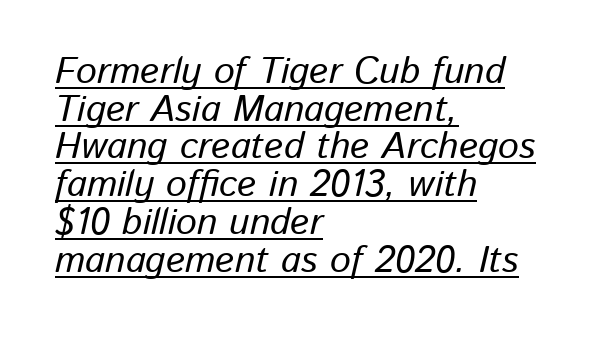
Typeset ragged right — the left edge is the straight one. Notice how a bar underscores the lettering throughout. Here the designer chose a conventional face with non-uniform glyph widths. The whole block is typeset with a tilt. Honestly, the letter spacing is just normal — you wouldn't notice it. Notice how descenders almost collide with the ascenders below — that's tight leading.
